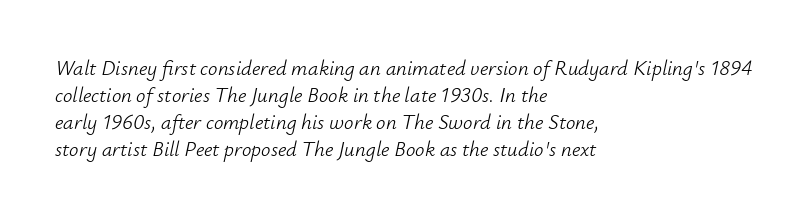
The image shows 21 px text type, italic (leaning right); set left-aligned, normal line spacing (1.29x), normal letter spacing, not underlined.
